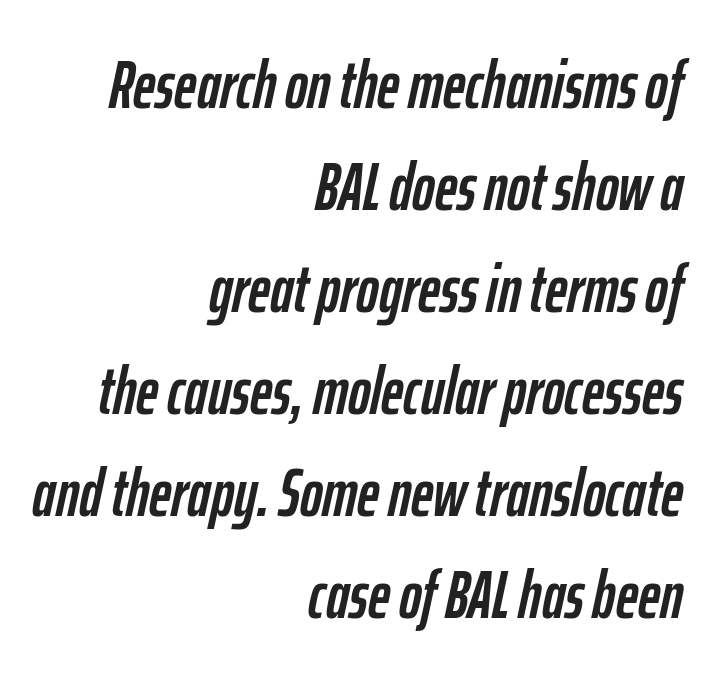
Q: Is the text italic (slanted)? A: Yes, it leans right by about 12 degrees.
Q: Is the text underlined? A: No.
Q: How is the paragraph aligned? A: Right-aligned.
Q: Is the spacing between letters normal or unusually wide? A: Normal.
Q: Is the spacing between lines tight, normal or loose? A: Normal.
Q: Width (condensed, normal, or wide)? A: Condensed.
Q: Stroke contrast? A: Low.
Q: x-height? A: Medium.
Q: Monospaced? A: No.
